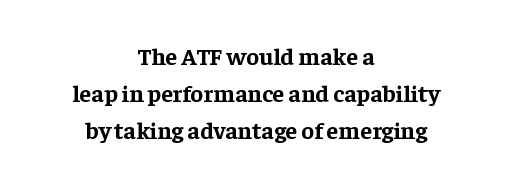
Q: Is the text bold? A: Yes.
Q: Is the text italic (slanted)? A: No, it is upright.
Q: Is the text underlined? A: No.
Q: How is the paragraph aligned? A: Centered.
Q: Is the spacing between letters normal or unusually wide? A: Normal.
Q: Is the spacing between lines tight, normal or loose? A: Normal.
